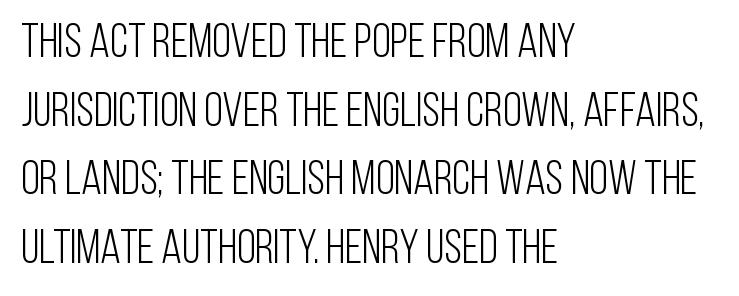
Q: Is the text bold? A: No.
Q: Is the text italic (slanted)? A: No, it is upright.
Q: Is the typeface a serif or a sans-serif typeface? A: Sans-serif.
Q: Is the text underlined? A: No.
Q: How is the paragraph aligned? A: Left-aligned.
Q: Is the spacing between letters normal or unusually wide? A: Normal.
Q: Is the spacing between lines tight, normal or loose? A: Normal.
Q: Width (condensed, normal, or wide)? A: Condensed.
Q: Stroke contrast? A: Low.
Q: x-height? A: Large.
Q: Monospaced? A: No.
